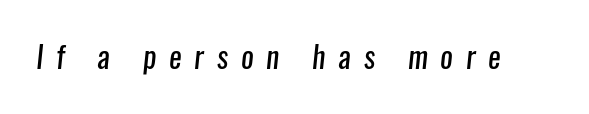
The image shows 30 px regular-weight, condensed sans-serif type; set unusually wide letter spacing (+0.43 em), not underlined; low stroke contrast and a medium x-height.
